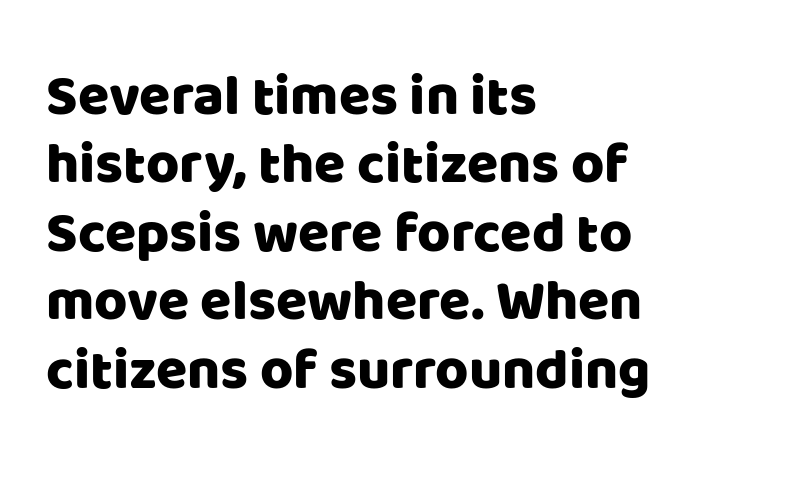
The image shows 57 px sans-serif type, upright; set left-aligned, line spacing 1.2x, normal letter spacing, not underlined; low stroke contrast and a large x-height.
